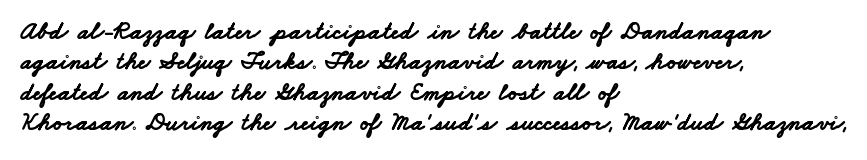
The image shows 25 px bold type; set left-aligned, line spacing 1.22x, normal letter spacing, not underlined.
